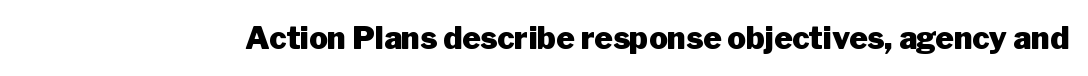
Q: Is the text bold? A: Yes.
Q: Is the text italic (slanted)? A: No, it is upright.
Q: Is the typeface a serif or a sans-serif typeface? A: Sans-serif.
Q: Is the text underlined? A: No.
Q: Is the spacing between letters normal or unusually wide? A: Normal.
Q: Width (condensed, normal, or wide)? A: Normal.
Q: Stroke contrast? A: Low.
Q: x-height? A: Medium.
Q: Monospaced? A: No.
